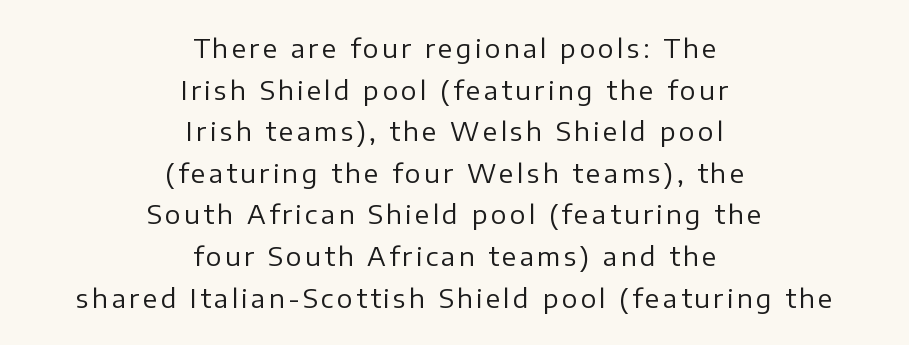
The image shows 26 px text type, upright; set centered, normal line spacing (1.6x), not underlined.
